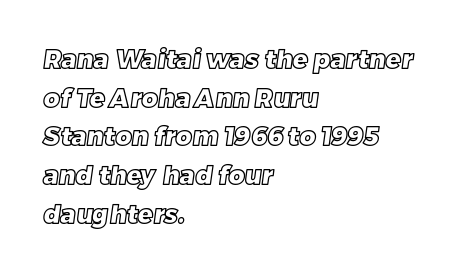
Horizontal alignment here is leftward, the default for most running prose. A typesetter would call this leading conventional body-copy spacing. The rendering keeps characters at their native spacing. Type without underlining.
